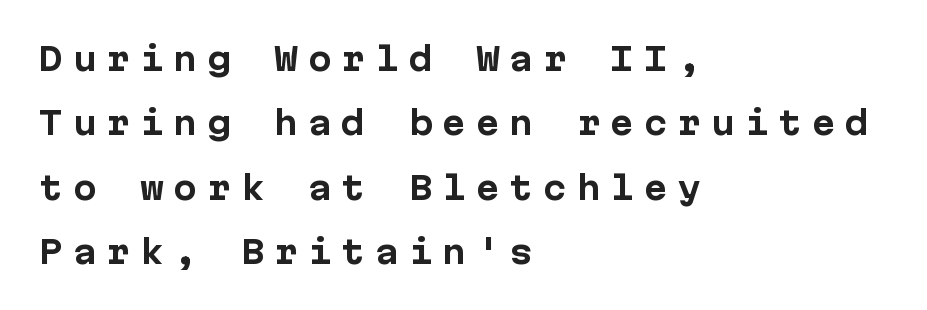
The rendering inserts visible extra space after every character. To sum up the face: it is a sans, with no serifs. The space between consecutive lines is lavish. Honestly, there is no underline to notice here at all.
